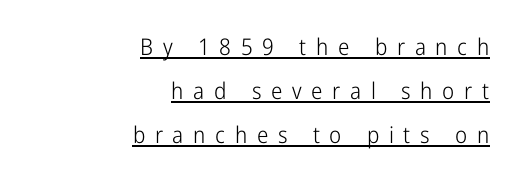
Underlined type. Compared with typical paragraphs, the rows here are farther apart. The paragraph has a hard right edge and a soft left edge. In terms of letterspacing, this is a distinctly airy, spread setting.
